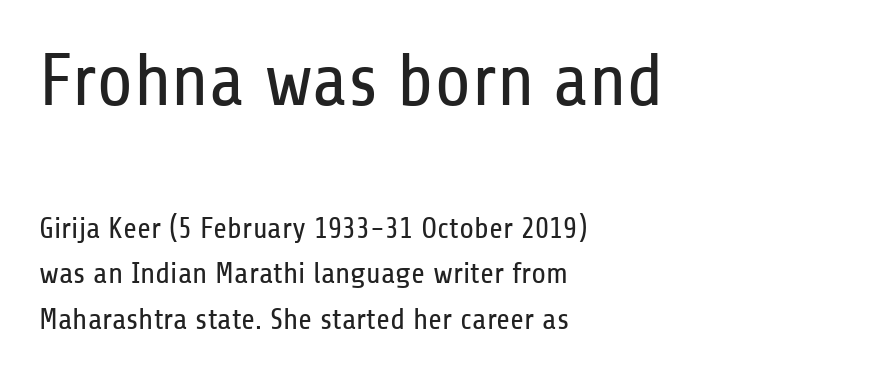
{"serif": "no", "italic": "no", "bold": "no", "weight": "regular", "width": "condensed", "stroke_contrast": "low", "x_height": "medium", "monospaced": "no", "underline": "no", "align": "left", "line_spacing": "normal", "line_spacing_ratio": 1.52, "letter_spacing": "normal", "letter_spacing_em": 0.0, "larger_block": "first", "size_ratio": 2.47, "glyph_px": 74}
